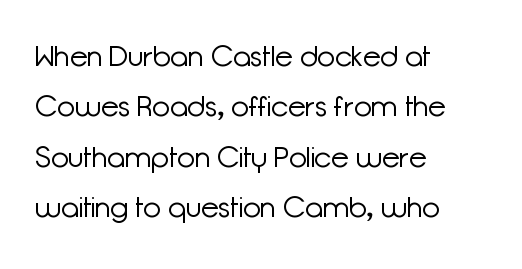
The lines in this sample share a left origin and differ only in where they stop. Character widths vary here, with narrow letters taking less room than wide ones. Type style note: lacks serifs. This rendering features lettering with no underline.
